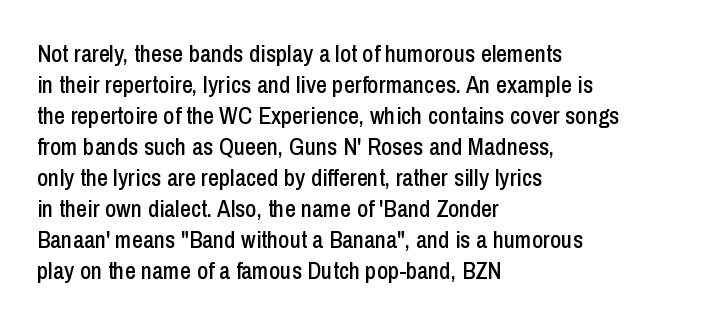
The image shows 24 px text type, upright; set left-aligned, normal line spacing (1.29x), normal letter spacing, not underlined.
